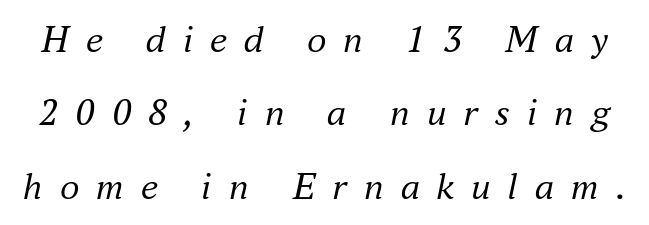
Italic: yes, the glyphs are oblique. Decoration check: the copy has no underline. A typesetter would label this face a serif. These lines have a slow, spaced-out rhythm from letter to letter.
